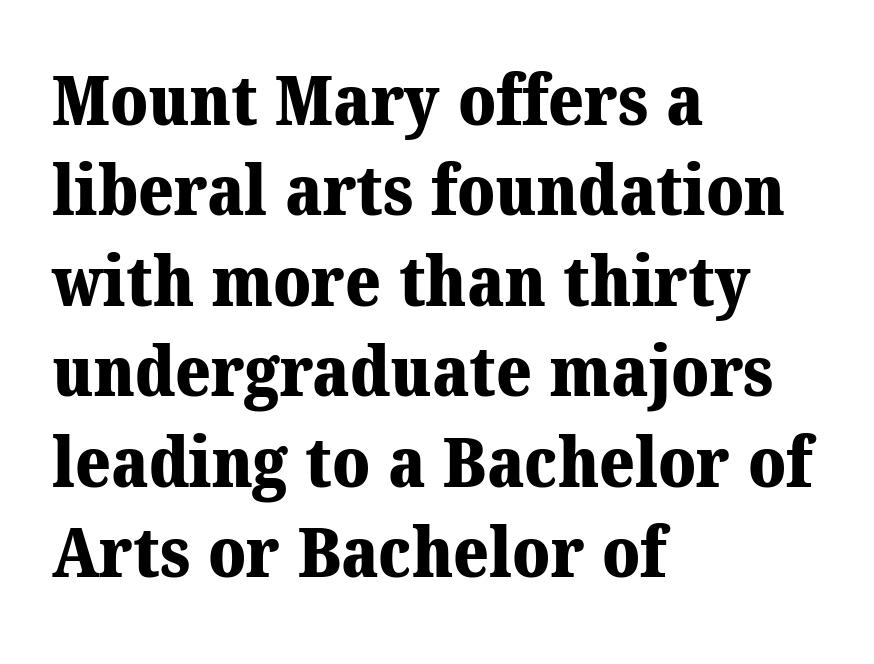
{"serif": "yes", "bold": "yes", "weight": "heavy", "width": "normal", "stroke_contrast": "medium", "x_height": "medium", "monospaced": "no", "underline": "no", "align": "left", "line_spacing": "normal", "line_spacing_ratio": 1.33, "letter_spacing": "normal", "letter_spacing_em": 0.0, "glyph_px": 68}
